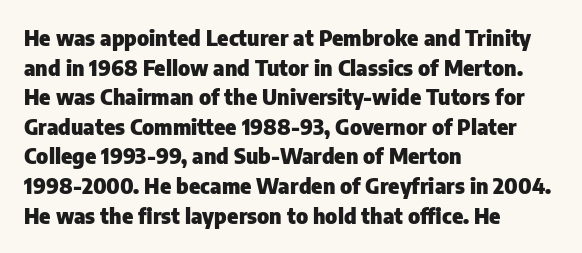
The vertical gap from one line to the next is medium. Beneath every word, the page is bare. Nothing unusual about the tracking: characters are spaced as the font intends. Its strokes are broad and dark, the hallmark of bold type. This sample uses an upright cut, with every glyph sitting square on the baseline. If you drew a ruler down the left edge, every line would touch it.
